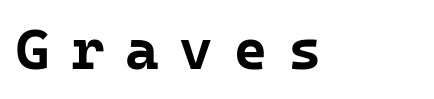
A sans-serif font was chosen for this passage. The tracking reads as deliberately expanded to a designer's eye. Monospaced: the letters line up in strict vertical columns. Typesetter's note: full bold, strokes at maximum text heaviness. Designer's note — italics off, roman on.
